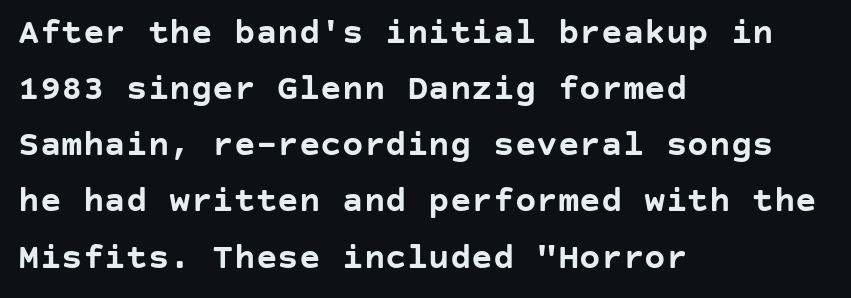
{"serif": "no", "italic": "no", "bold": "yes", "weight": "semibold", "width": "normal", "stroke_contrast": "low", "x_height": "large", "underline": "no", "align": "left", "line_spacing": "normal", "line_spacing_ratio": 1.56, "letter_spacing": "normal", "letter_spacing_em": 0.0, "glyph_px": 36}
